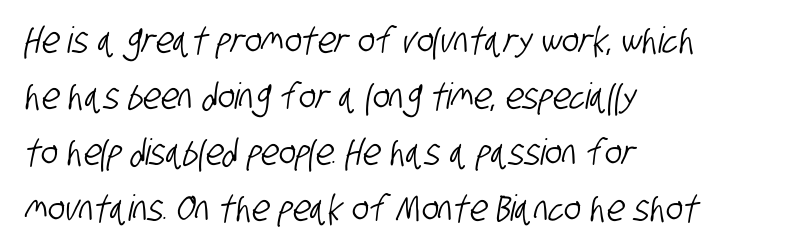
Q: Is the typeface a serif or a sans-serif typeface? A: Sans-serif.
Q: Is the text underlined? A: No.
Q: How is the paragraph aligned? A: Left-aligned.
Q: Is the spacing between letters normal or unusually wide? A: Normal.
Q: Is the spacing between lines tight, normal or loose? A: Normal.
Q: Width (condensed, normal, or wide)? A: Condensed.
Q: Stroke contrast? A: Low.
Q: x-height? A: Large.
Q: Monospaced? A: No.
